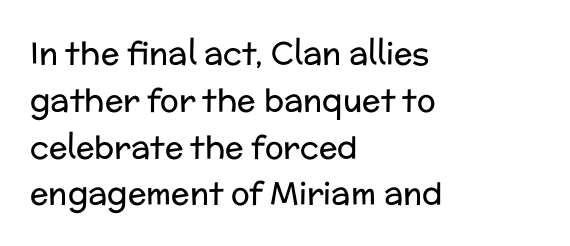
{"serif": "no", "italic": "no", "bold": "no", "weight": "regular", "width": "normal", "stroke_contrast": "low", "x_height": "medium", "monospaced": "no", "underline": "no", "align": "left", "line_spacing": "normal", "line_spacing_ratio": 1.51, "letter_spacing": "normal", "letter_spacing_em": 0.0, "glyph_px": 31}
